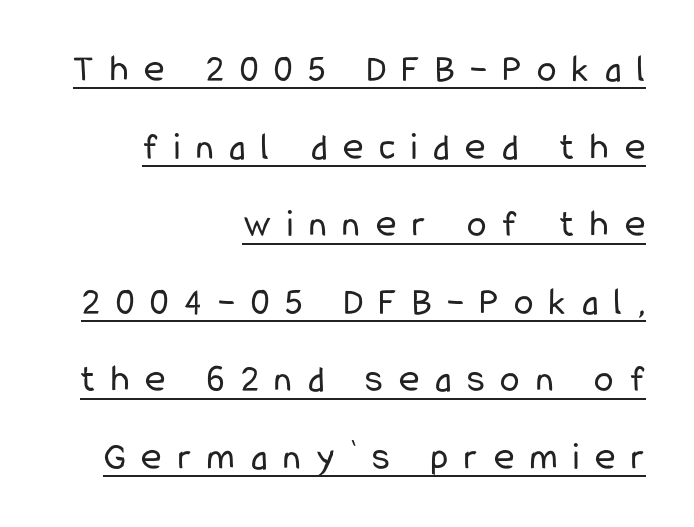
The image shows 39 px regular-weight, condensed sans-serif type, upright; set right-aligned, loose line spacing (1.99x), unusually wide letter spacing (+0.41 em), underlined; low stroke contrast and a medium x-height.
